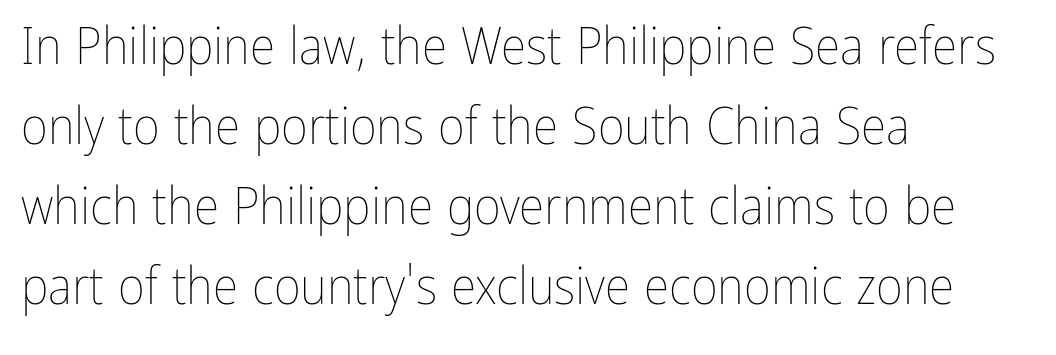
Q: Is the text bold? A: No.
Q: Is the text italic (slanted)? A: No, it is upright.
Q: Is the text underlined? A: No.
Q: How is the paragraph aligned? A: Left-aligned.
Q: Is the spacing between letters normal or unusually wide? A: Normal.
Q: Is the spacing between lines tight, normal or loose? A: Normal.
Q: Width (condensed, normal, or wide)? A: Condensed.
Q: Stroke contrast? A: Low.
Q: x-height? A: Medium.
Q: Monospaced? A: No.
